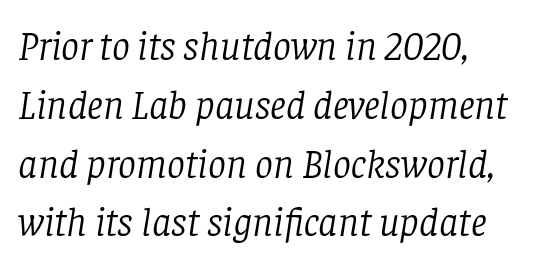
{"serif": "yes", "italic": "yes", "lean": "right", "slant_degrees": 8, "bold": "no", "weight": "light", "width": "normal", "stroke_contrast": "low", "x_height": "large", "monospaced": "no", "underline": "no", "align": "left", "line_spacing": "normal", "line_spacing_ratio": 1.47, "letter_spacing": "normal", "letter_spacing_em": 0.0, "glyph_px": 40}
